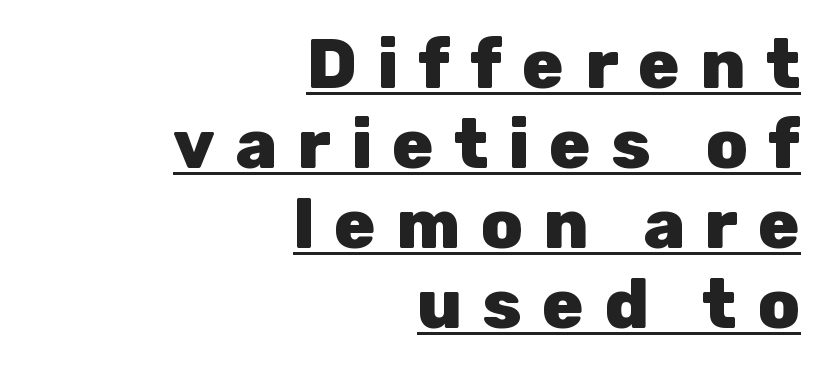
{"serif": "no", "italic": "no", "bold": "yes", "weight": "heavy", "width": "normal", "stroke_contrast": "low", "x_height": "medium", "monospaced": "no", "underline": "yes", "align": "right", "line_spacing_ratio": 1.16, "letter_spacing": "wide", "letter_spacing_em": 0.29, "glyph_px": 69}
